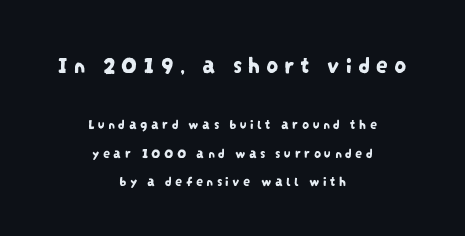
{"underline": "no", "align": "center", "line_spacing": "loose", "line_spacing_ratio": 2.01, "letter_spacing": "wide", "letter_spacing_em": 0.24, "larger_block": "first", "size_ratio": 1.71, "glyph_px": 24}
